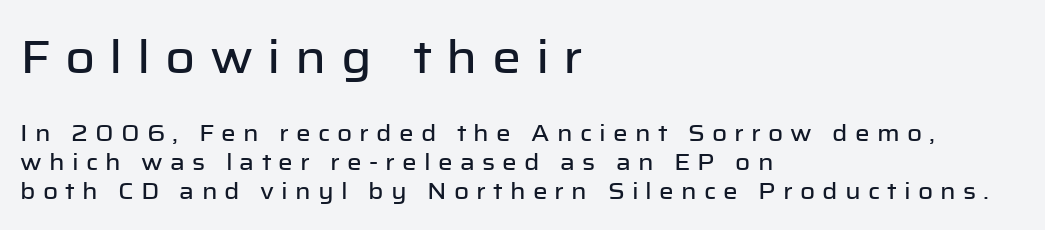
Q: Is the text italic (slanted)? A: No, it is upright.
Q: Is the typeface a serif or a sans-serif typeface? A: Sans-serif.
Q: Is the text underlined? A: No.
Q: How is the paragraph aligned? A: Left-aligned.
Q: Is the spacing between letters normal or unusually wide? A: Unusually wide.
Q: Is the spacing between lines tight, normal or loose? A: Normal.
Q: Which block of text is set in a larger size, the first (top) or the second (bottom)? A: The first (top) one.
Q: Width (condensed, normal, or wide)? A: Normal.
Q: Stroke contrast? A: Low.
Q: x-height? A: Medium.
Q: Monospaced? A: No.
